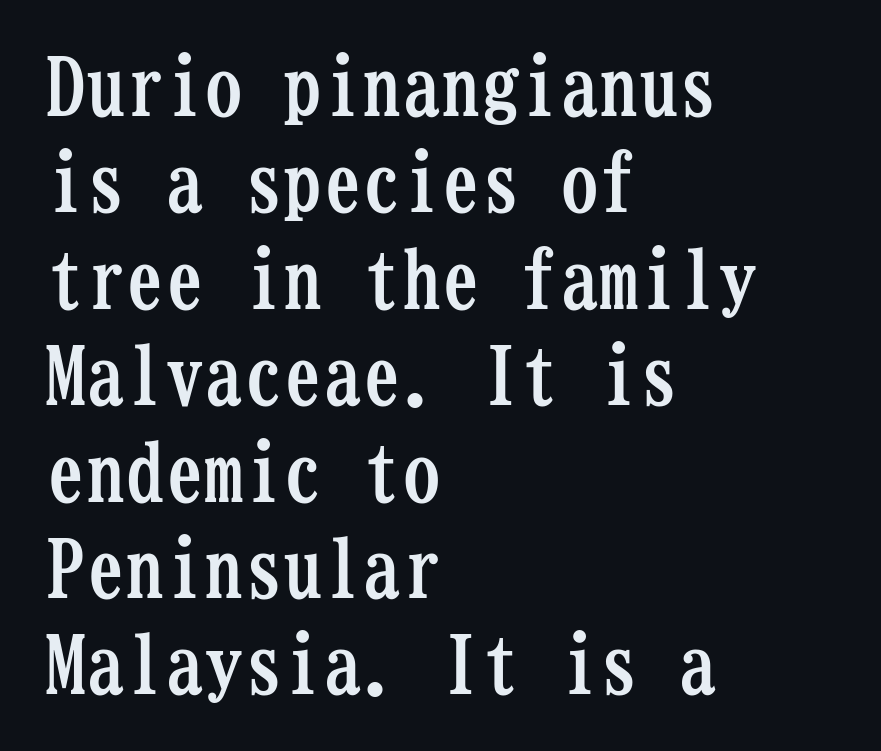
The image shows 79 px semibold, condensed serif type, upright, monospaced; set left-aligned, line spacing 1.22x, normal letter spacing, not underlined; low stroke contrast and a medium x-height.
